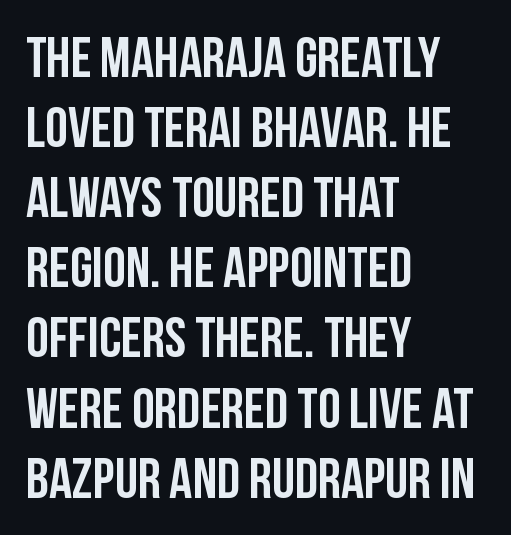
The ragged edge is on the right, which tells us the setting is flush left. Unmarked baselines from the first word to the last. The lettering stays uniformly vertical, giving the passage a roman look. Note the varied advance widths — an 'i' is clearly narrower than an 'm'. The glyphs in this specimen are sans serif. This rendering leaves character spacing at its baseline value.
